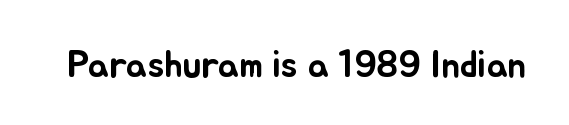
The image shows 38 px text type, upright; set normal letter spacing, not underlined; low stroke contrast and a small x-height.
